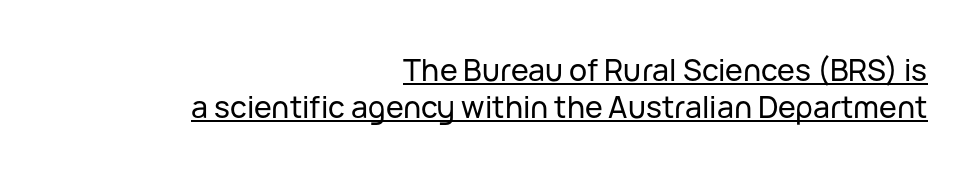
The image shows 30 px sans-serif type, upright; set right-aligned, line spacing 1.22x, normal letter spacing, underlined; low stroke contrast and a medium x-height.
